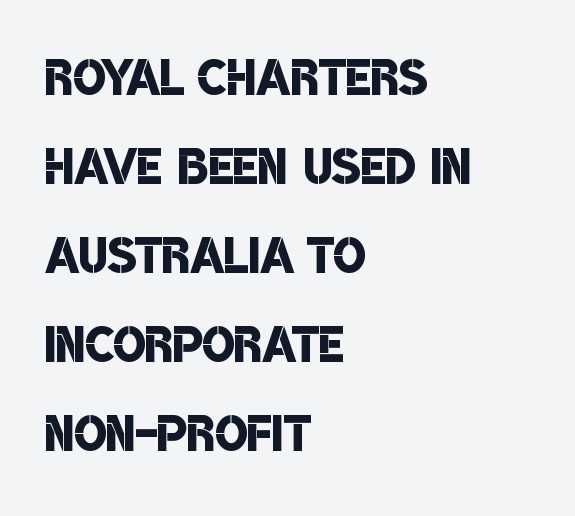
Does extra space separate the letters? No, they use regular spacing. This rendering uses left alignment, leaving the right contour irregular. The specimen omits any rule beneath the text block's lines. On the weight axis this lands at semibold, roughly 600.
